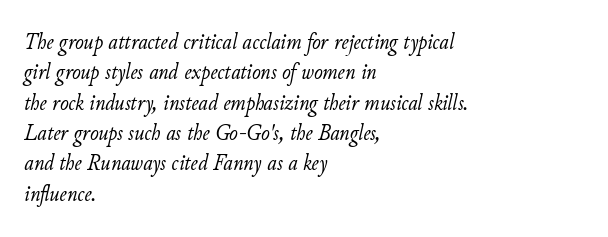
Q: Is the text bold? A: No.
Q: Is the text italic (slanted)? A: Yes, it leans right by about 11 degrees.
Q: Is the text underlined? A: No.
Q: How is the paragraph aligned? A: Left-aligned.
Q: Is the spacing between letters normal or unusually wide? A: Normal.
Q: Is the spacing between lines tight, normal or loose? A: Normal.
